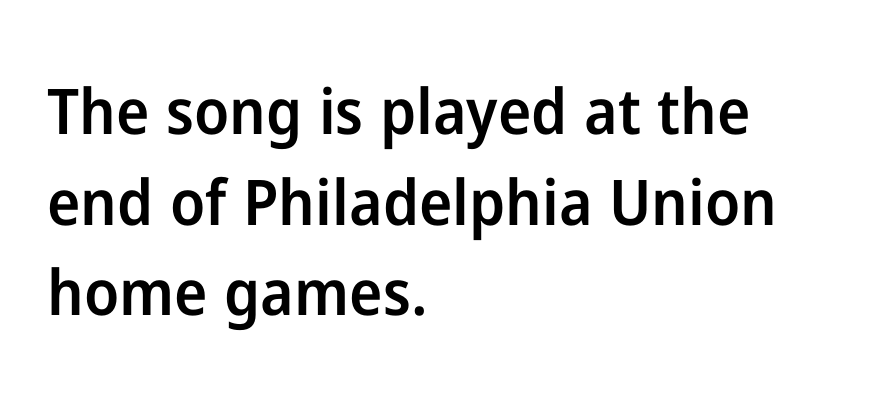
Q: Is the text bold? A: Semi-bold.
Q: Is the text italic (slanted)? A: No, it is upright.
Q: Is the typeface a serif or a sans-serif typeface? A: Sans-serif.
Q: Is the text underlined? A: No.
Q: How is the paragraph aligned? A: Left-aligned.
Q: Is the spacing between letters normal or unusually wide? A: Normal.
Q: Is the spacing between lines tight, normal or loose? A: Normal.
Q: Width (condensed, normal, or wide)? A: Normal.
Q: Stroke contrast? A: Low.
Q: x-height? A: Medium.
Q: Monospaced? A: No.
